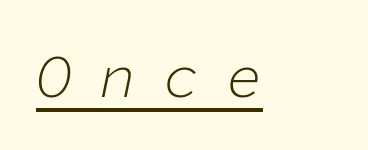
{"italic": "yes", "lean": "right", "slant_degrees": 11, "bold": "no", "weight": "light", "width": "normal", "stroke_contrast": "low", "x_height": "medium", "monospaced": "yes", "underline": "yes", "letter_spacing": "wide", "letter_spacing_em": 0.44, "glyph_px": 61}
